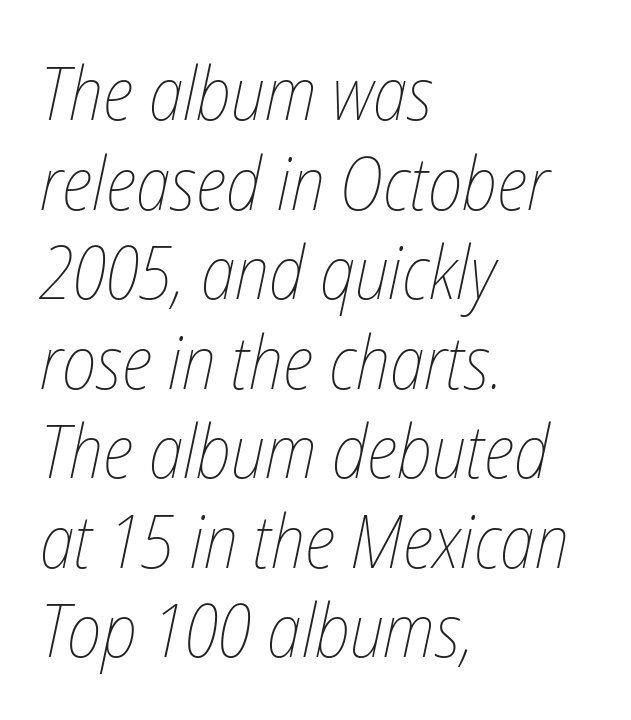
Q: Is the text bold? A: No.
Q: Is the text italic (slanted)? A: Yes, it leans right by about 12 degrees.
Q: Is the text underlined? A: No.
Q: How is the paragraph aligned? A: Left-aligned.
Q: Is the spacing between letters normal or unusually wide? A: Normal.
Q: Width (condensed, normal, or wide)? A: Condensed.
Q: Stroke contrast? A: Low.
Q: x-height? A: Medium.
Q: Monospaced? A: No.
